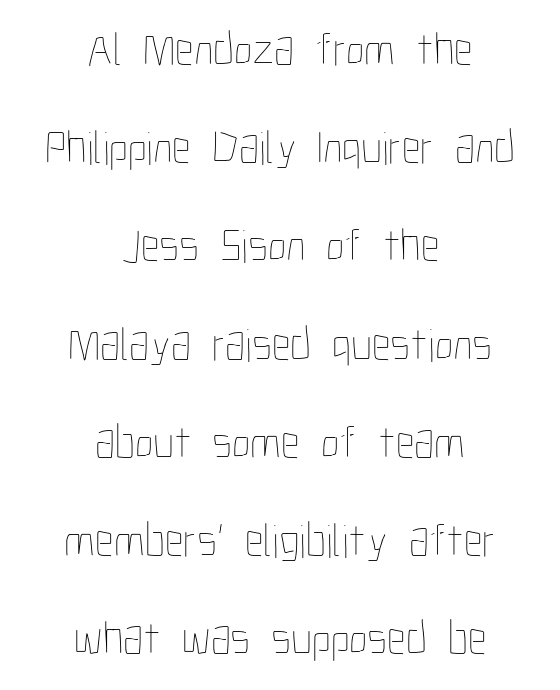
Q: Is the text bold? A: No.
Q: Is the text italic (slanted)? A: No, it is upright.
Q: Is the text underlined? A: No.
Q: How is the paragraph aligned? A: Centered.
Q: Is the spacing between letters normal or unusually wide? A: Normal.
Q: Is the spacing between lines tight, normal or loose? A: Loose.
Q: Width (condensed, normal, or wide)? A: Condensed.
Q: Stroke contrast? A: Low.
Q: x-height? A: Medium.
Q: Monospaced? A: No.
